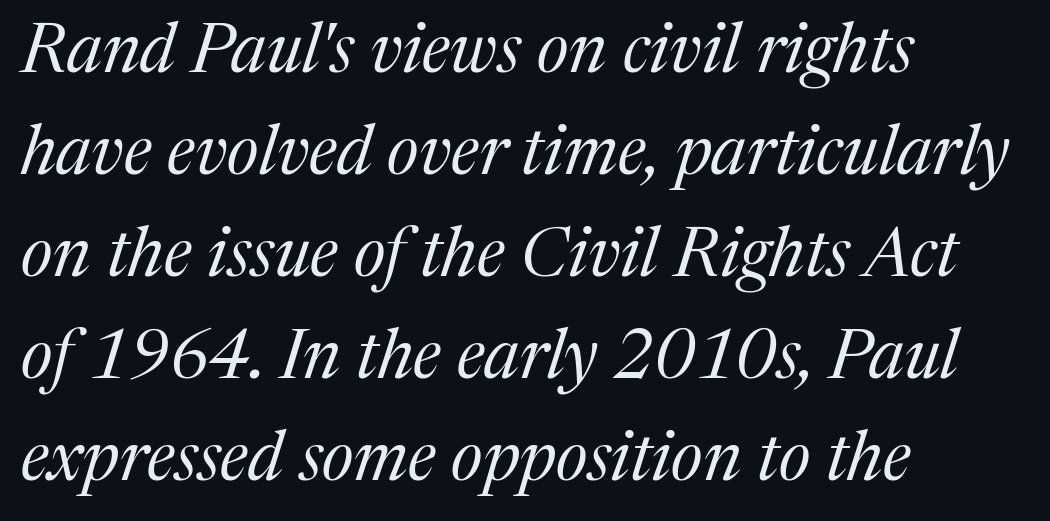
Character widths vary here, with narrow letters taking less room than wide ones. Glyph-to-glyph distance matches everyday printed text. This sample is left-justified, so line endings fall wherever the words run out. Stem width sits at or under what a default text font uses.
